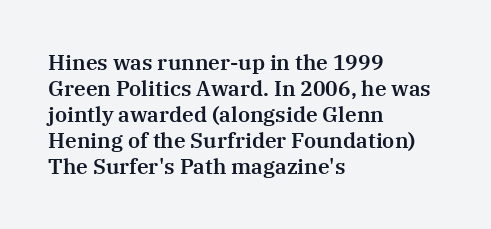
The typesetter chose a ragged-right arrangement here. The type sits square on the baseline with zero lean. There is no visible air inserted between adjacent glyphs. Has an underline been added? It has not.
